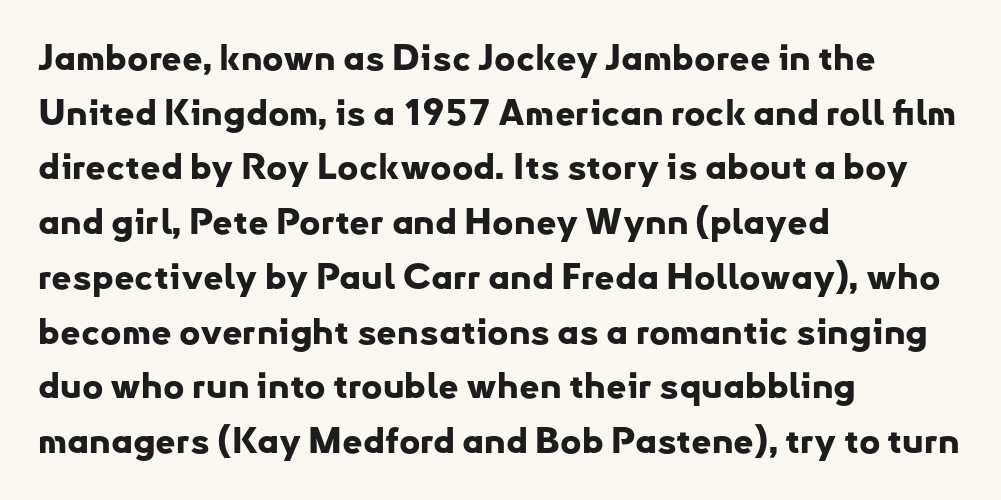
The image shows 36 px bold sans-serif type, upright; set left-aligned, normal line spacing (1.52x), normal letter spacing, not underlined; low stroke contrast and a small x-height.
